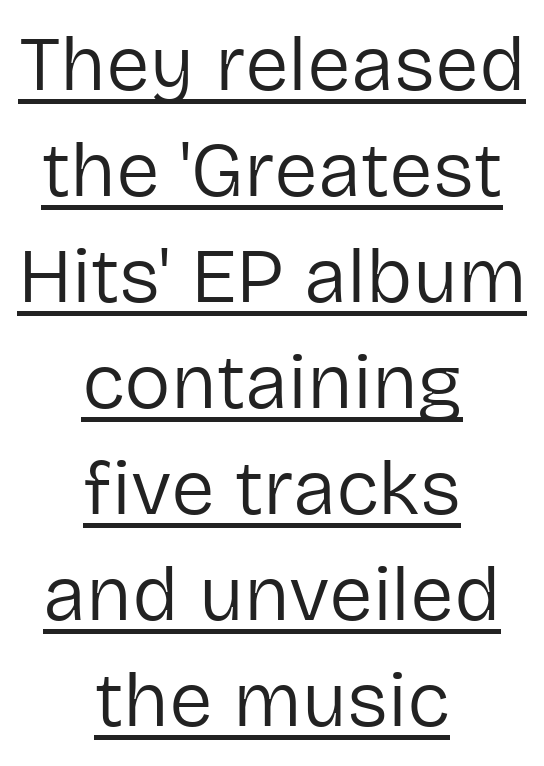
{"serif": "no", "italic": "no", "bold": "no", "weight": "regular", "width": "normal", "stroke_contrast": "low", "x_height": "medium", "monospaced": "no", "underline": "yes", "align": "center", "line_spacing": "normal", "line_spacing_ratio": 1.36, "letter_spacing": "normal", "letter_spacing_em": 0.0, "glyph_px": 78}
